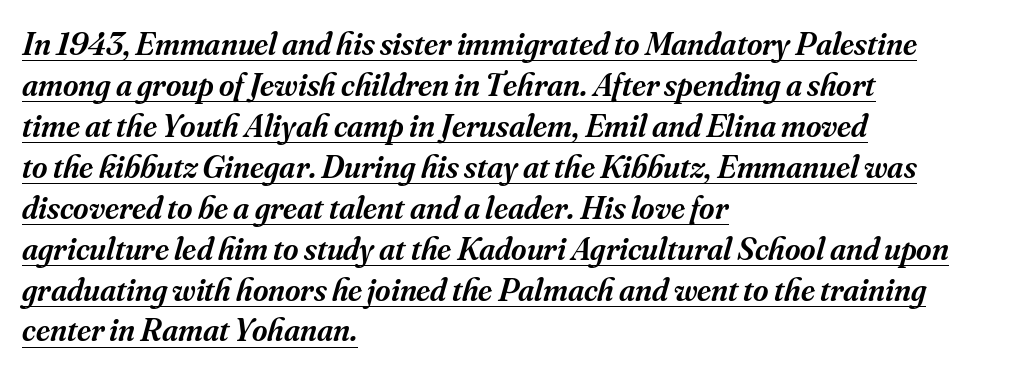
{"serif": "yes", "italic": "yes", "lean": "right", "slant_degrees": 16, "bold": "semi", "weight": "semibold", "width": "normal", "stroke_contrast": "medium", "x_height": "small", "monospaced": "no", "underline": "yes", "align": "left", "line_spacing_ratio": 1.24, "letter_spacing": "normal", "letter_spacing_em": 0.0, "glyph_px": 33}
